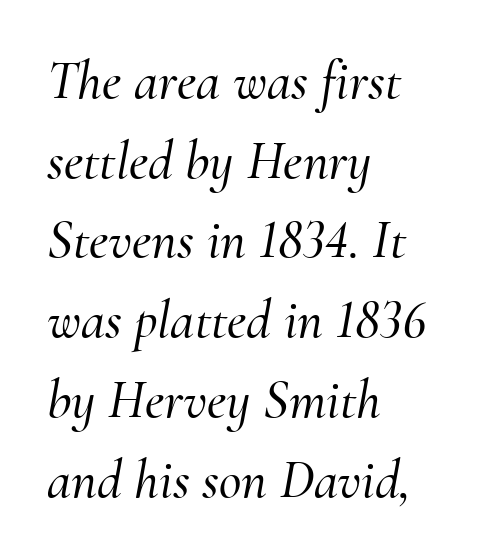
Q: Is the text italic (slanted)? A: Yes, it leans right by about 10 degrees.
Q: Is the typeface a serif or a sans-serif typeface? A: Serif.
Q: Is the text underlined? A: No.
Q: How is the paragraph aligned? A: Left-aligned.
Q: Is the spacing between letters normal or unusually wide? A: Normal.
Q: Is the spacing between lines tight, normal or loose? A: Normal.
Q: Width (condensed, normal, or wide)? A: Normal.
Q: Stroke contrast? A: Medium.
Q: x-height? A: Small.
Q: Monospaced? A: No.
